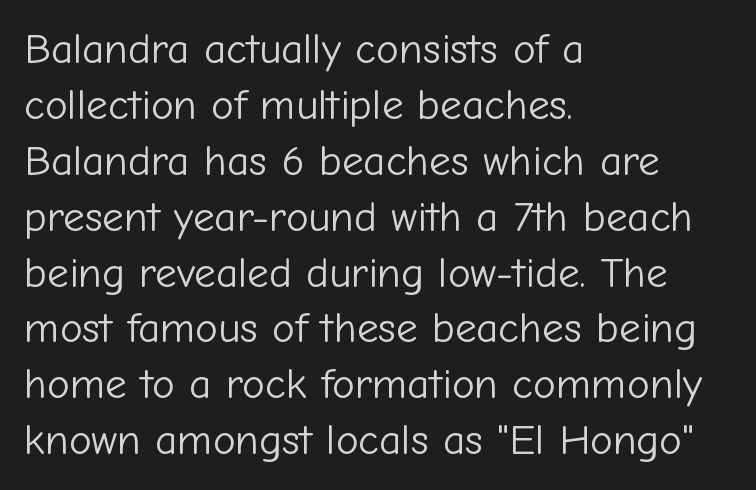
The image shows 43 px light sans-serif type, upright; set left-aligned, normal line spacing (1.3x), normal letter spacing, not underlined; low stroke contrast and a medium x-height.
